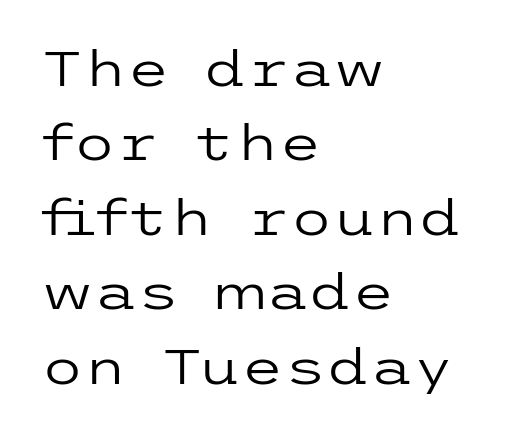
Nope, not italic — everything's standing straight. Heaviness? Minimal to ordinary, like unemphasized prose. I'd call this a sans setting — the letters go barefoot. The passage shown stacks its lines at a standard gap.
